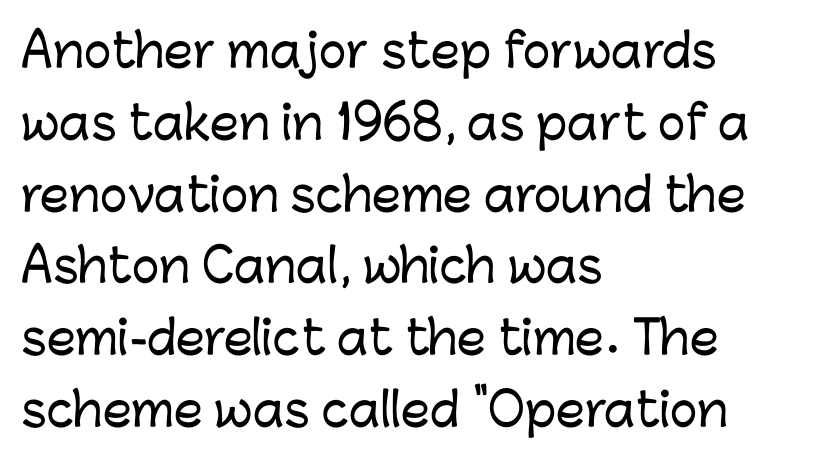
The image shows 46 px sans-serif type, upright; set left-aligned, normal line spacing (1.56x), normal letter spacing, not underlined; low stroke contrast and a medium x-height.
